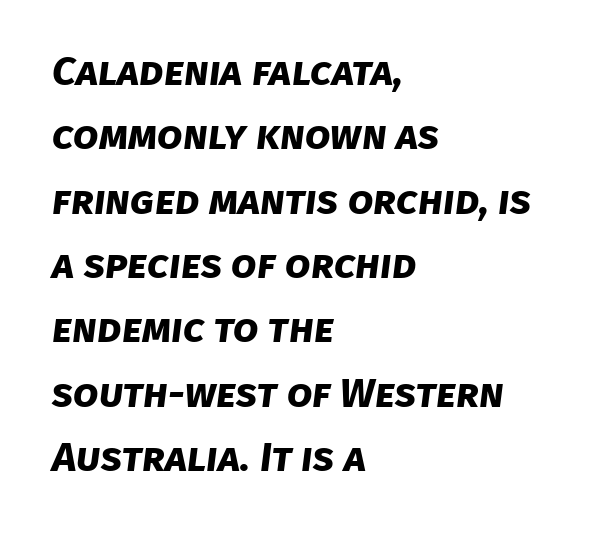
The image shows 41 px bold sans-serif type; set left-aligned, normal line spacing (1.57x), normal letter spacing, not underlined; low stroke contrast and a large x-height.
